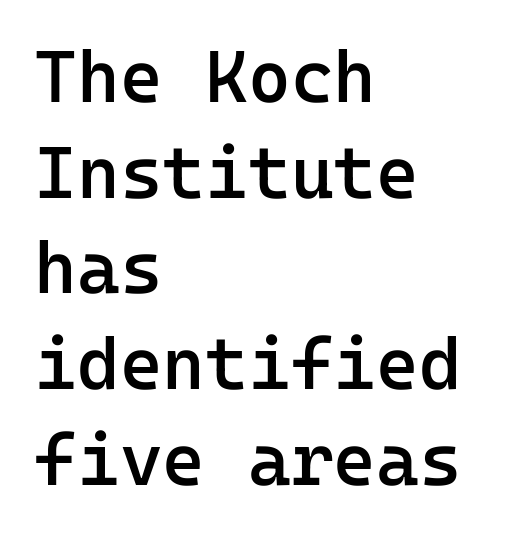
The image shows 73 px semibold sans-serif type, upright, monospaced; set left-aligned, normal line spacing (1.31x), normal letter spacing, not underlined; low stroke contrast and a medium x-height.
